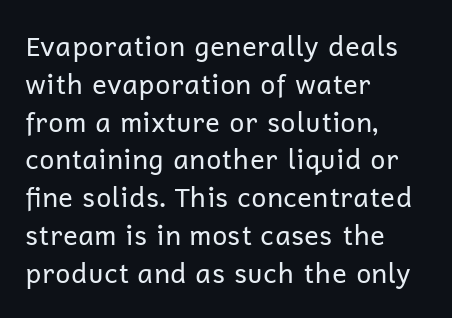
{"italic": "no", "bold": "no", "underline": "no", "align": "left", "line_spacing": "normal", "line_spacing_ratio": 1.4, "letter_spacing": "normal", "letter_spacing_em": 0.0, "glyph_px": 27}
